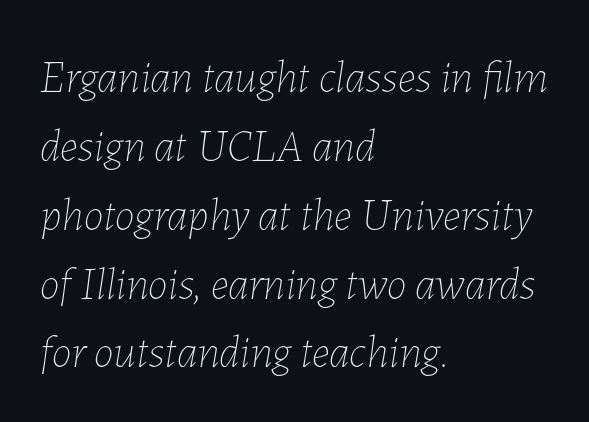
The image shows 45 px thin type, italic (leaning right); set left-aligned, normal line spacing (1.53x), normal letter spacing, not underlined; low stroke contrast and a medium x-height.
